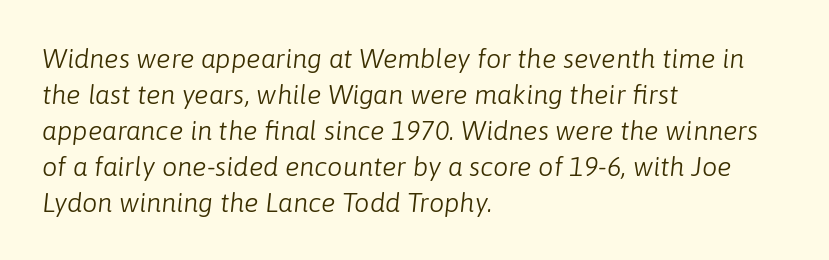
The text carries the slant typical of an italic or oblique font. Letter spacing: default. Stems here are at most as thick as an everyday book face. Short and long lines alike share a common starting point at left.
